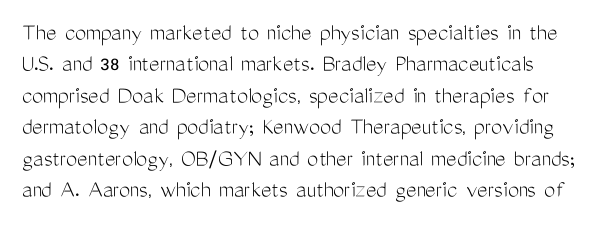
Q: Is the text bold? A: No.
Q: Is the text italic (slanted)? A: No, it is upright.
Q: Is the text underlined? A: No.
Q: Is the spacing between letters normal or unusually wide? A: Normal.
Q: Is the spacing between lines tight, normal or loose? A: Normal.
